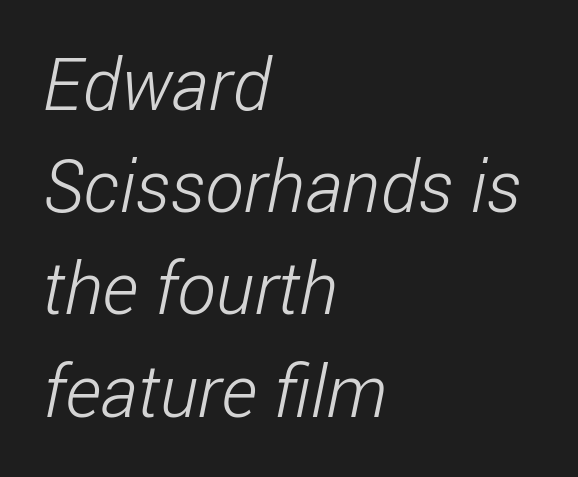
The image shows 73 px light, condensed sans-serif type; set left-aligned, normal line spacing (1.4x), normal letter spacing, not underlined; low stroke contrast and a medium x-height.
